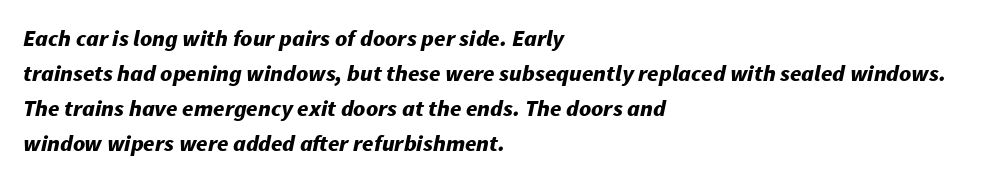
Q: Is the text bold? A: Yes.
Q: Is the text italic (slanted)? A: Yes, it leans right by about 11 degrees.
Q: Is the text underlined? A: No.
Q: How is the paragraph aligned? A: Left-aligned.
Q: Is the spacing between letters normal or unusually wide? A: Normal.
Q: Is the spacing between lines tight, normal or loose? A: Normal.
